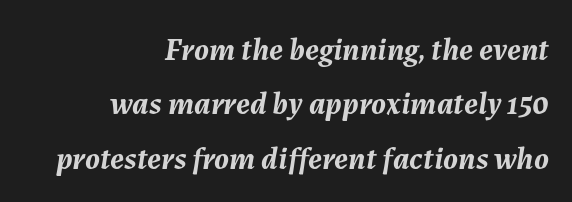
Q: Is the text bold? A: Yes.
Q: Is the text italic (slanted)? A: Yes, it leans right by about 7 degrees.
Q: Is the text underlined? A: No.
Q: How is the paragraph aligned? A: Right-aligned.
Q: Is the spacing between letters normal or unusually wide? A: Normal.
Q: Is the spacing between lines tight, normal or loose? A: Normal.
Q: Width (condensed, normal, or wide)? A: Normal.
Q: Stroke contrast? A: Medium.
Q: x-height? A: Medium.
Q: Monospaced? A: No.
